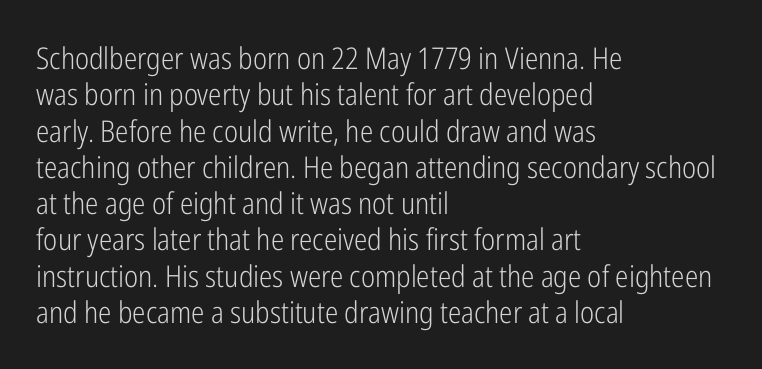
Q: Is the text bold? A: No.
Q: Is the text italic (slanted)? A: No, it is upright.
Q: Is the typeface a serif or a sans-serif typeface? A: Sans-serif.
Q: Is the text underlined? A: No.
Q: How is the paragraph aligned? A: Left-aligned.
Q: Is the spacing between letters normal or unusually wide? A: Normal.
Q: Width (condensed, normal, or wide)? A: Condensed.
Q: Stroke contrast? A: Low.
Q: x-height? A: Medium.
Q: Monospaced? A: No.
